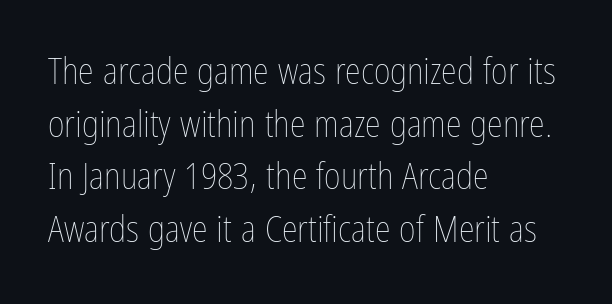
{"italic": "no", "bold": "no", "weight": "thin", "width": "condensed", "stroke_contrast": "low", "x_height": "medium", "monospaced": "no", "underline": "no", "align": "left", "line_spacing": "normal", "line_spacing_ratio": 1.46, "letter_spacing": "normal", "letter_spacing_em": 0.0, "glyph_px": 36}
